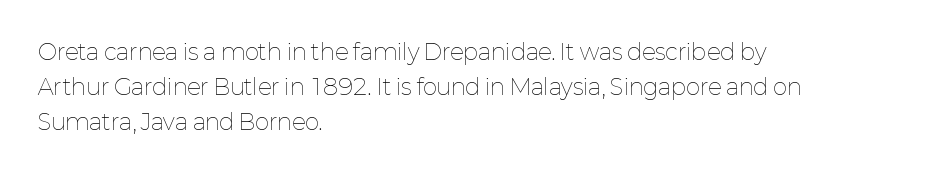
Q: Is the text bold? A: No.
Q: Is the text italic (slanted)? A: No, it is upright.
Q: Is the text underlined? A: No.
Q: How is the paragraph aligned? A: Left-aligned.
Q: Is the spacing between letters normal or unusually wide? A: Normal.
Q: Is the spacing between lines tight, normal or loose? A: Normal.
